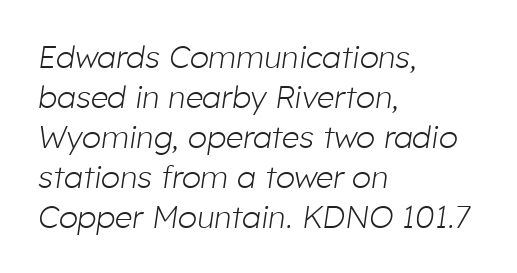
The image shows 31 px light type, italic (leaning right); set left-aligned, normal line spacing (1.29x), normal letter spacing, not underlined; low stroke contrast and a medium x-height.
